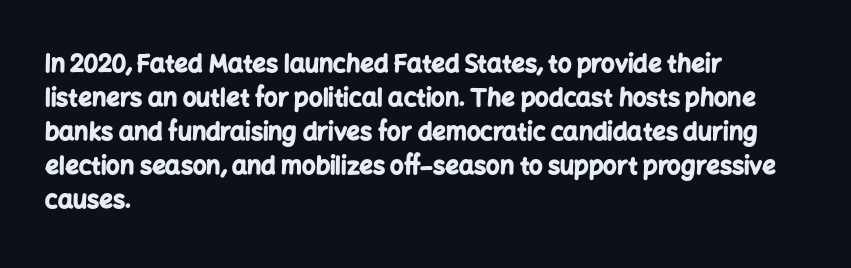
{"italic": "no", "bold": "yes", "underline": "no", "align": "left", "line_spacing": "normal", "line_spacing_ratio": 1.42, "letter_spacing": "normal", "letter_spacing_em": 0.0, "glyph_px": 24}
